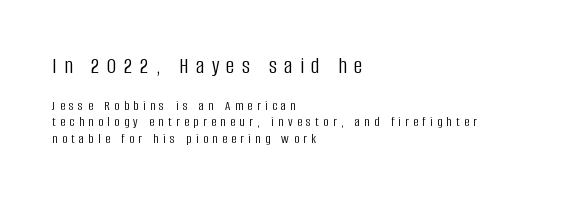
{"italic": "no", "bold": "no", "underline": "no", "align": "left", "line_spacing_ratio": 1.16, "letter_spacing": "wide", "letter_spacing_em": 0.32, "larger_block": "first", "size_ratio": 1.64, "glyph_px": 23}
